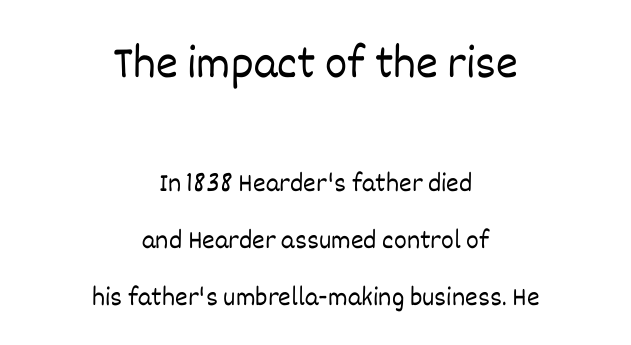
{"italic": "no", "bold": "no", "weight": "light", "width": "normal", "stroke_contrast": "low", "x_height": "large", "monospaced": "no", "underline": "no", "align": "center", "line_spacing": "loose", "line_spacing_ratio": 2.1, "letter_spacing": "normal", "letter_spacing_em": 0.0, "larger_block": "first", "size_ratio": 1.74, "glyph_px": 47}
